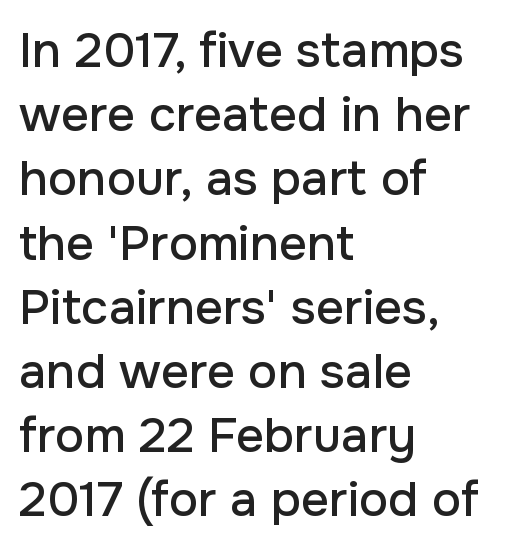
The lines sit at an ordinary, default distance from one another. Reading down the block, your eye returns to a fixed left position each line. Looks like regular typesetting: each glyph gets only the width it needs. Every character sits straight up, as roman type does. Tracking value appears to be zero — textbook default spacing.
